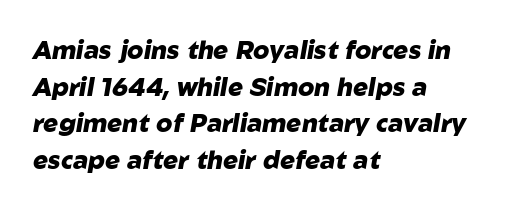
{"italic": "yes", "lean": "right", "slant_degrees": 10, "bold": "yes", "underline": "no", "align": "left", "line_spacing": "normal", "line_spacing_ratio": 1.47, "letter_spacing": "normal", "letter_spacing_em": 0.0, "glyph_px": 25}
